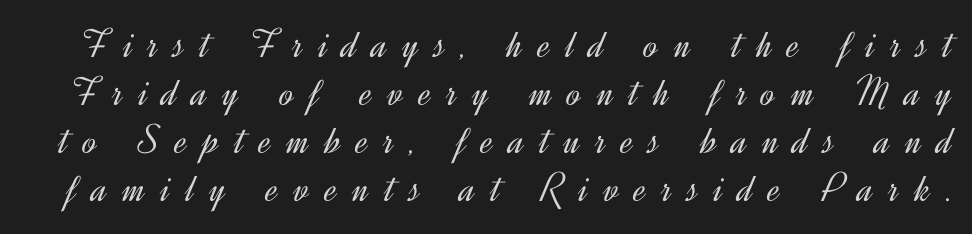
Q: Is the text bold? A: No.
Q: Is the text italic (slanted)? A: Yes.
Q: Is the typeface a serif or a sans-serif typeface? A: Sans-serif.
Q: Is the text underlined? A: No.
Q: Is the spacing between letters normal or unusually wide? A: Unusually wide.
Q: Is the spacing between lines tight, normal or loose? A: Tight.
Q: Width (condensed, normal, or wide)? A: Normal.
Q: x-height? A: Small.
Q: Monospaced? A: No.
